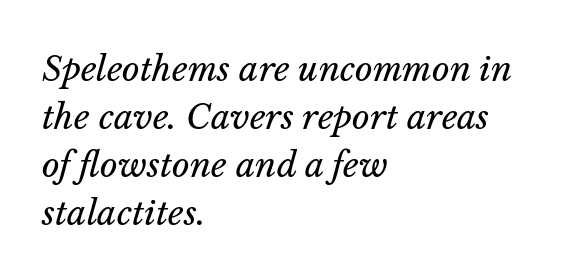
The image shows 34 px regular-weight type, italic (leaning right); set left-aligned, normal line spacing (1.41x), normal letter spacing, not underlined; low stroke contrast and a medium x-height.
